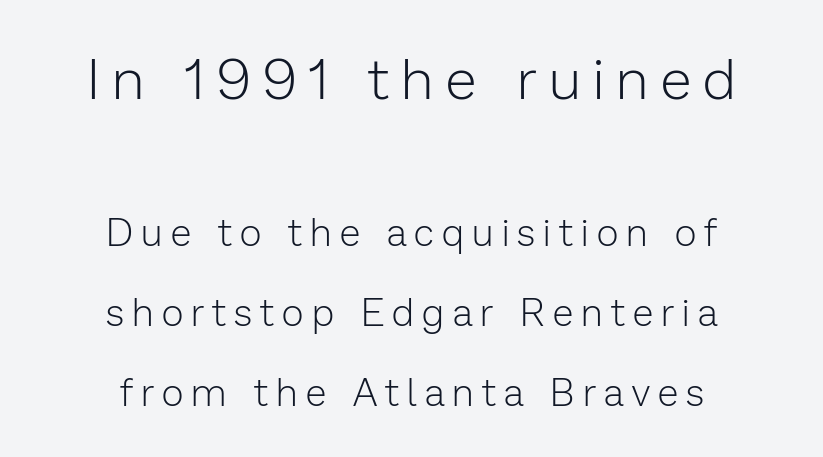
The typeface chosen for these lines omits serifs. The earlier block is typeset at a bigger size than the later block. It's the straight-up-and-down kind of type. The passage shown is typed in a proportional face where columns would drift. The text block is weighted toward neither margin, spreading evenly from the middle. Rule under the text: the space is simply empty.
